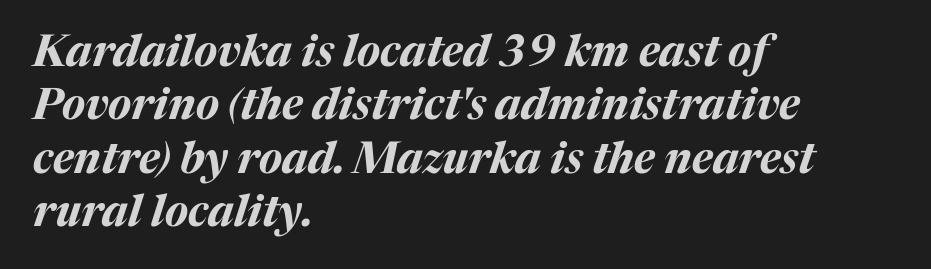
The image shows 43 px bold type, italic (leaning right); set left-aligned, line spacing 1.24x, normal letter spacing, not underlined; medium stroke contrast and a medium x-height.
